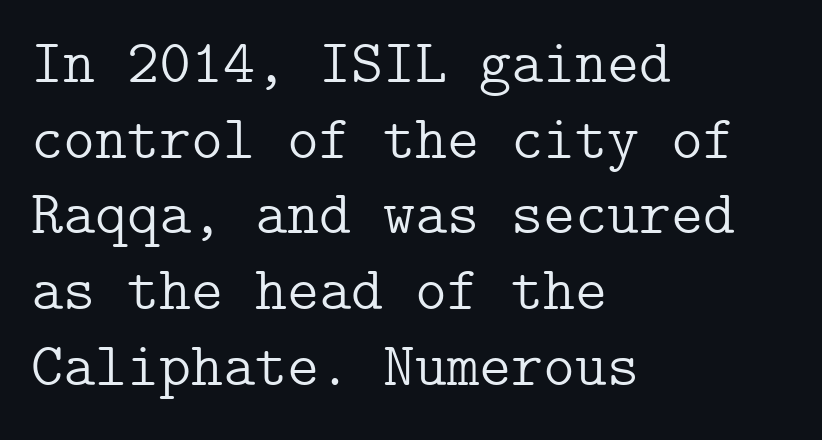
Q: Is the text bold? A: No.
Q: Is the text italic (slanted)? A: No, it is upright.
Q: Is the typeface a serif or a sans-serif typeface? A: Serif.
Q: Is the text underlined? A: No.
Q: How is the paragraph aligned? A: Left-aligned.
Q: Is the spacing between letters normal or unusually wide? A: Normal.
Q: Width (condensed, normal, or wide)? A: Normal.
Q: Stroke contrast? A: Low.
Q: x-height? A: Medium.
